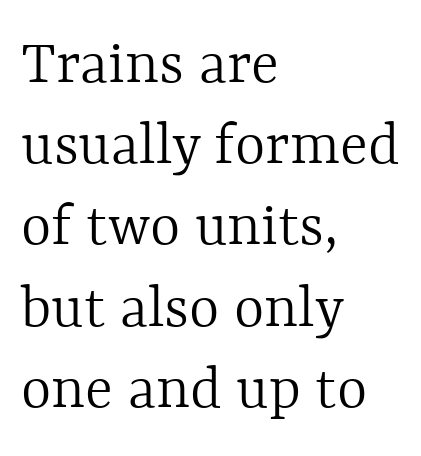
Q: Is the text bold? A: No.
Q: Is the text italic (slanted)? A: No, it is upright.
Q: Is the text underlined? A: No.
Q: How is the paragraph aligned? A: Left-aligned.
Q: Is the spacing between letters normal or unusually wide? A: Normal.
Q: Is the spacing between lines tight, normal or loose? A: Normal.
Q: Width (condensed, normal, or wide)? A: Normal.
Q: x-height? A: Medium.
Q: Monospaced? A: No.
